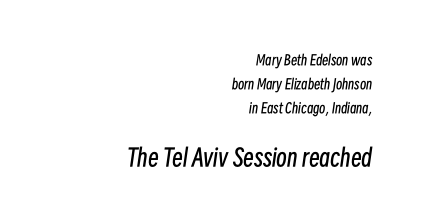
Q: Is the text bold? A: No.
Q: Is the text italic (slanted)? A: Yes, it leans right by about 8 degrees.
Q: Is the text underlined? A: No.
Q: How is the paragraph aligned? A: Right-aligned.
Q: Is the spacing between letters normal or unusually wide? A: Normal.
Q: Is the spacing between lines tight, normal or loose? A: Normal.
Q: Which block of text is set in a larger size, the first (top) or the second (bottom)? A: The second (bottom) one.
